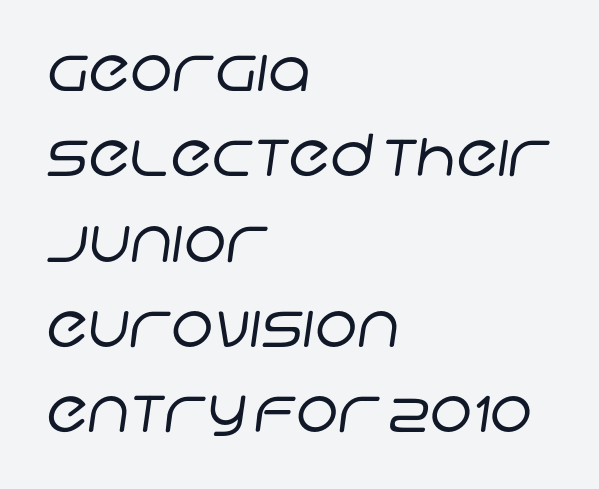
{"serif": "no", "bold": "no", "weight": "regular", "width": "normal", "stroke_contrast": "low", "x_height": "large", "monospaced": "no", "underline": "no", "align": "left", "line_spacing": "normal", "line_spacing_ratio": 1.47, "letter_spacing": "normal", "letter_spacing_em": 0.0, "glyph_px": 58}
